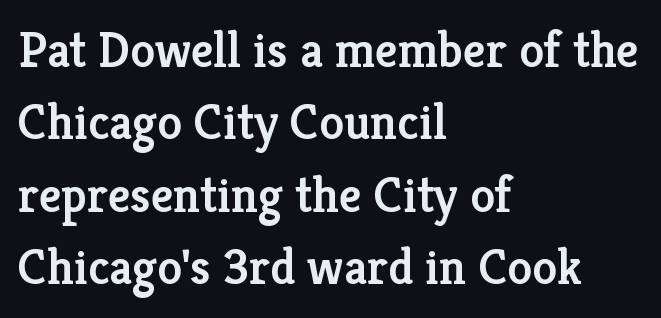
Q: Is the text bold? A: Semi-bold.
Q: Is the text italic (slanted)? A: No, it is upright.
Q: Is the typeface a serif or a sans-serif typeface? A: Serif.
Q: Is the text underlined? A: No.
Q: How is the paragraph aligned? A: Left-aligned.
Q: Is the spacing between letters normal or unusually wide? A: Normal.
Q: Is the spacing between lines tight, normal or loose? A: Normal.
Q: Width (condensed, normal, or wide)? A: Normal.
Q: Stroke contrast? A: Low.
Q: x-height? A: Medium.
Q: Monospaced? A: No.
